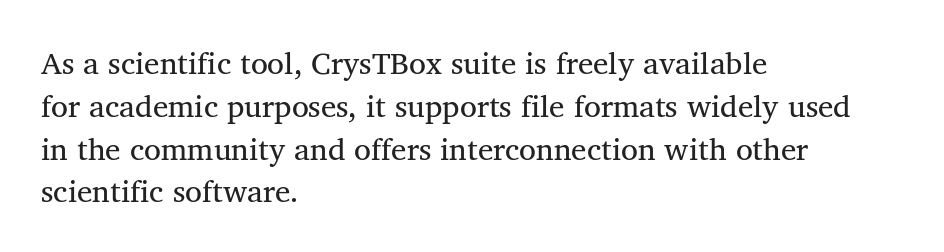
Q: Is the text bold? A: No.
Q: Is the text italic (slanted)? A: No, it is upright.
Q: Is the typeface a serif or a sans-serif typeface? A: Serif.
Q: Is the text underlined? A: No.
Q: How is the paragraph aligned? A: Left-aligned.
Q: Is the spacing between letters normal or unusually wide? A: Normal.
Q: Is the spacing between lines tight, normal or loose? A: Normal.
Q: Width (condensed, normal, or wide)? A: Normal.
Q: Stroke contrast? A: Medium.
Q: x-height? A: Medium.
Q: Monospaced? A: No.
